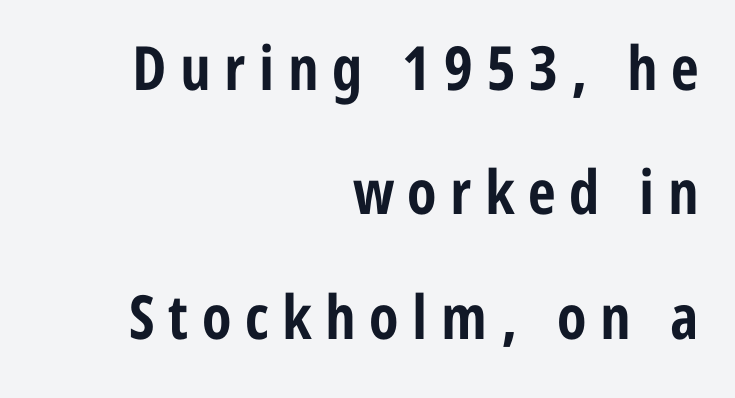
The image shows 61 px bold, condensed sans-serif type, upright; set right-aligned, loose line spacing (2.04x), unusually wide letter spacing (+0.22 em), not underlined; low stroke contrast and a medium x-height.
